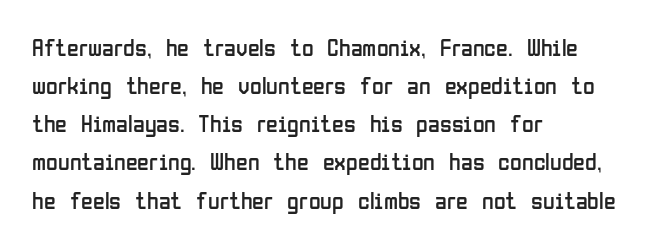
{"italic": "no", "bold": "no", "underline": "no", "align": "left", "line_spacing": "normal", "line_spacing_ratio": 1.59, "letter_spacing": "normal", "letter_spacing_em": 0.0, "glyph_px": 24}
